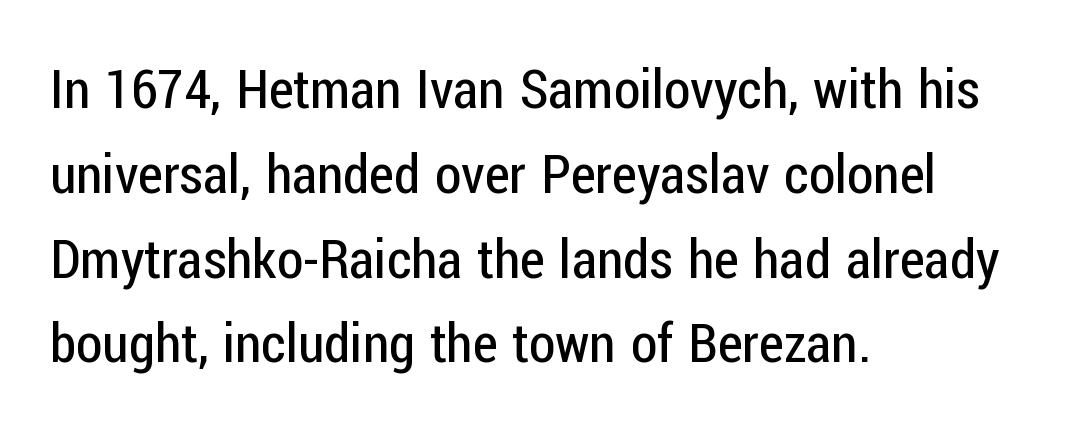
Line beginnings align vertically; line endings do not. Nothing sits at the stroke ends, so this counts as sans-serif. The font is comparable to plain body text, perhaps lighter. The specimen reads as upright at a glance. The words here are not underlined. These lines keep a tight, regular rhythm from letter to letter.
